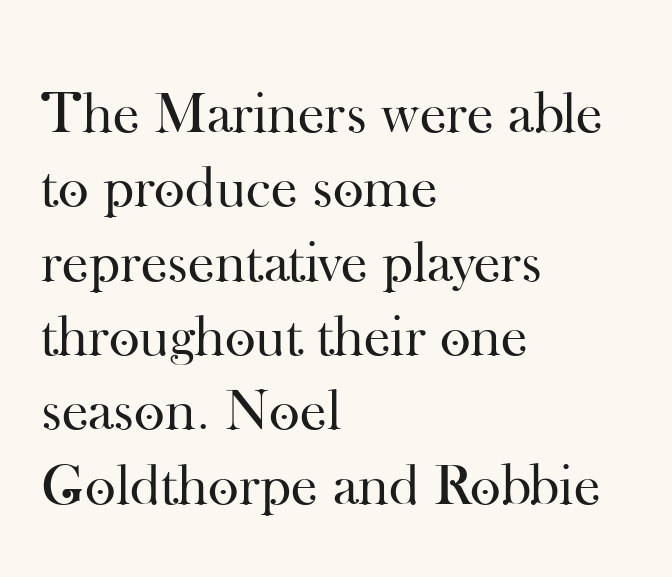
{"serif": "yes", "italic": "no", "bold": "no", "weight": "regular", "width": "normal", "stroke_contrast": "high", "x_height": "small", "monospaced": "no", "underline": "no", "align": "left", "line_spacing": "normal", "line_spacing_ratio": 1.26, "letter_spacing": "normal", "letter_spacing_em": 0.0, "glyph_px": 59}
